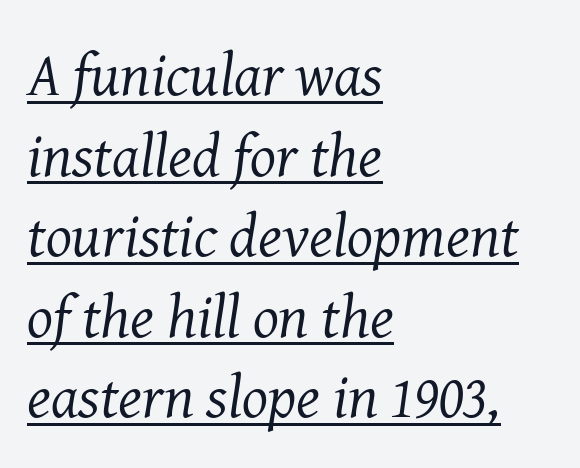
The image shows 61 px regular-weight serif type, italic (leaning right); set left-aligned, normal line spacing (1.32x), normal letter spacing, underlined; medium stroke contrast and a medium x-height.
